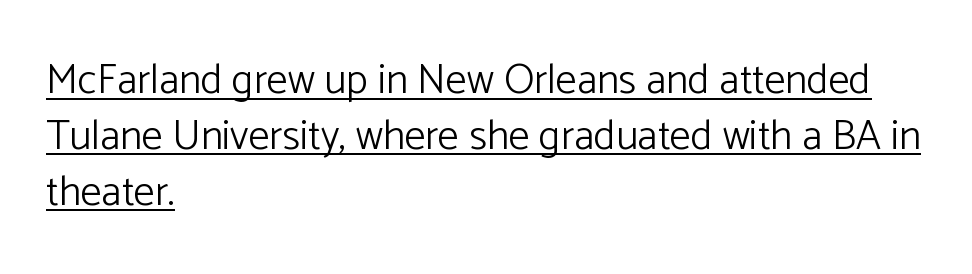
This is underlined copy, the kind a proofreader might mark for attention. Observe the ordinary spacing: letters are neighbours, not strangers. Are there feet on the stems? There aren't — it's a sans. Reading down the column, the eye jumps a familiar distance to each next line. The rendering uses natural spacing where letterforms have individual widths. The font sits on the lighter half of the weight spectrum, regular included.
